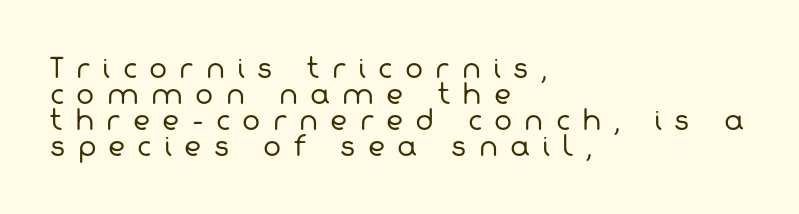
{"bold": "no", "underline": "no", "align": "left", "line_spacing": "tight", "line_spacing_ratio": 0.96, "letter_spacing": "wide", "letter_spacing_em": 0.45, "glyph_px": 27}
